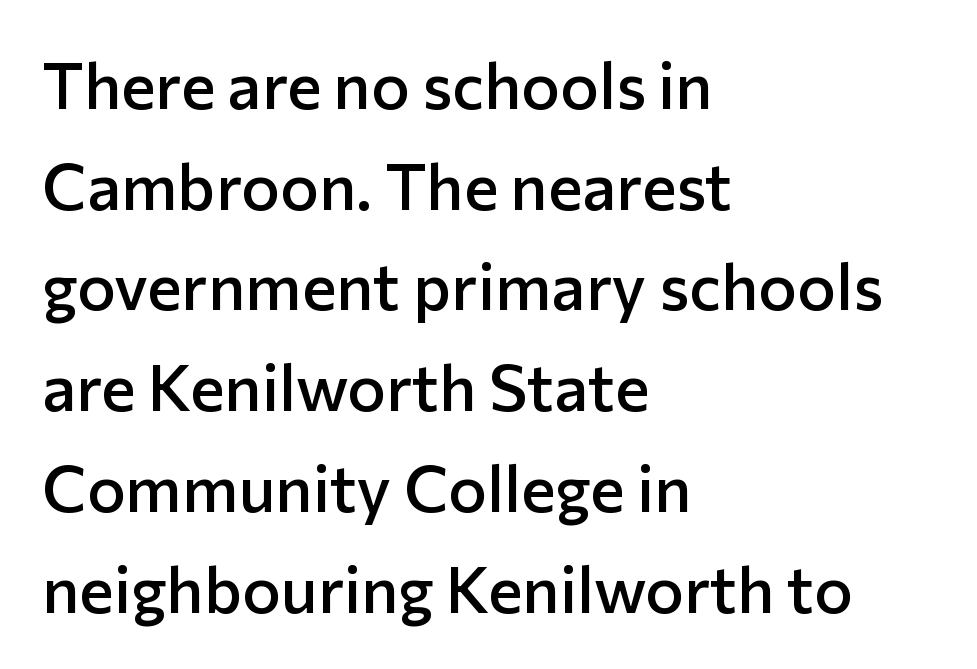
Q: Is the text bold? A: Semi-bold.
Q: Is the text italic (slanted)? A: No, it is upright.
Q: Is the typeface a serif or a sans-serif typeface? A: Sans-serif.
Q: Is the text underlined? A: No.
Q: How is the paragraph aligned? A: Left-aligned.
Q: Is the spacing between letters normal or unusually wide? A: Normal.
Q: Is the spacing between lines tight, normal or loose? A: Normal.
Q: Width (condensed, normal, or wide)? A: Normal.
Q: Stroke contrast? A: Low.
Q: x-height? A: Medium.
Q: Monospaced? A: No.
